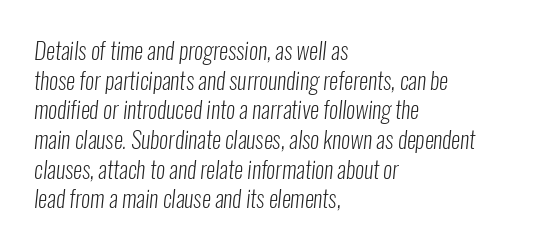
Q: Is the text bold? A: No.
Q: Is the text underlined? A: No.
Q: How is the paragraph aligned? A: Left-aligned.
Q: Is the spacing between letters normal or unusually wide? A: Normal.
Q: Is the spacing between lines tight, normal or loose? A: Normal.
